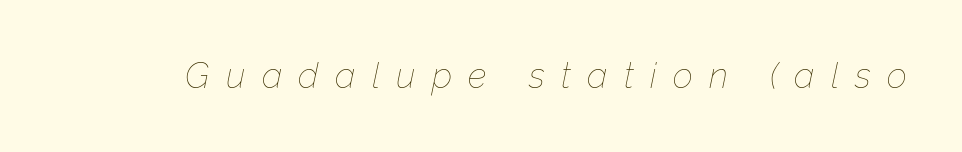
{"italic": "yes", "lean": "right", "slant_degrees": 12, "bold": "no", "weight": "thin", "width": "normal", "stroke_contrast": "low", "x_height": "medium", "monospaced": "no", "underline": "no", "letter_spacing": "wide", "letter_spacing_em": 0.47, "glyph_px": 35}
